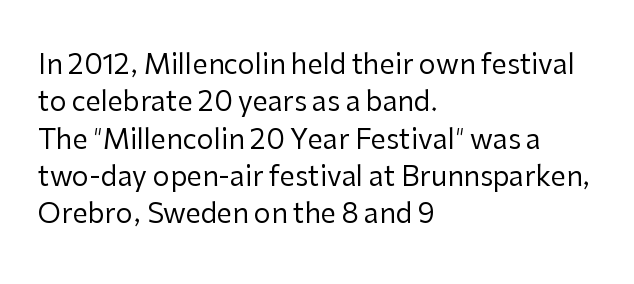
Q: Is the text bold? A: No.
Q: Is the text italic (slanted)? A: No, it is upright.
Q: Is the text underlined? A: No.
Q: How is the paragraph aligned? A: Left-aligned.
Q: Is the spacing between letters normal or unusually wide? A: Normal.
Q: Is the spacing between lines tight, normal or loose? A: Normal.
